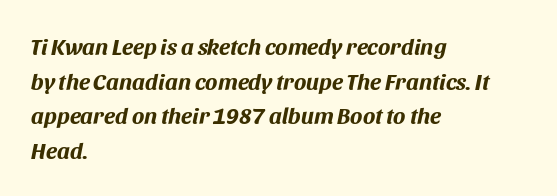
Q: Is the text bold? A: Yes.
Q: Is the text italic (slanted)? A: Yes, it leans right by about 11 degrees.
Q: Is the text underlined? A: No.
Q: How is the paragraph aligned? A: Left-aligned.
Q: Is the spacing between letters normal or unusually wide? A: Normal.
Q: Is the spacing between lines tight, normal or loose? A: Normal.
